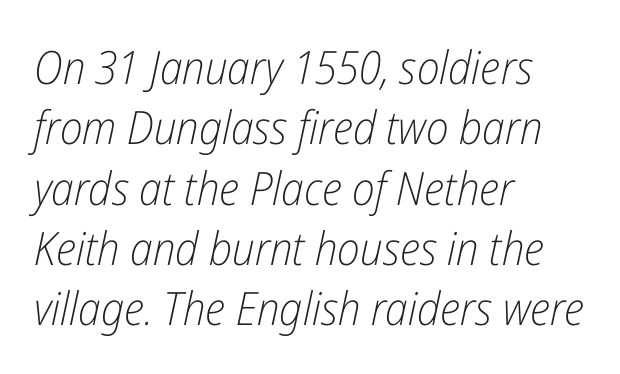
Q: Is the text bold? A: No.
Q: Is the text italic (slanted)? A: Yes, it leans right by about 12 degrees.
Q: Is the text underlined? A: No.
Q: How is the paragraph aligned? A: Left-aligned.
Q: Is the spacing between letters normal or unusually wide? A: Normal.
Q: Is the spacing between lines tight, normal or loose? A: Normal.
Q: Width (condensed, normal, or wide)? A: Condensed.
Q: Stroke contrast? A: Low.
Q: x-height? A: Medium.
Q: Monospaced? A: No.
